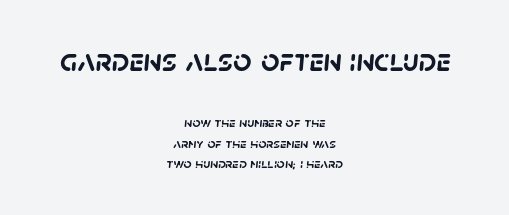
{"serif": "no", "bold": "yes", "weight": "semibold", "width": "normal", "stroke_contrast": "low", "x_height": "large", "monospaced": "no", "underline": "no", "align": "center", "line_spacing": "normal", "line_spacing_ratio": 1.46, "letter_spacing": "normal", "letter_spacing_em": 0.0, "larger_block": "first", "size_ratio": 2.29, "glyph_px": 32}
